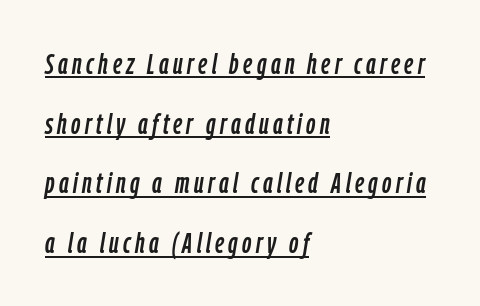
This sample is left-justified, so line endings fall wherever the words run out. The glyphs are accompanied by a horizontal stroke just below them. The passage shown is typed in a proportional face where columns would drift. Leading is clearly above the norm, producing a sparse column. Slant detected: the letters are inclined.
